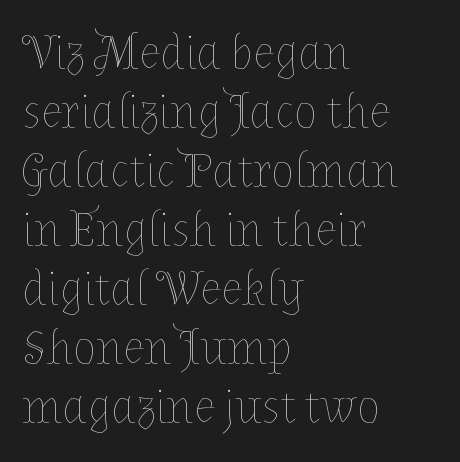
Q: Is the text bold? A: No.
Q: Is the text italic (slanted)? A: No, it is upright.
Q: Is the text underlined? A: No.
Q: How is the paragraph aligned? A: Left-aligned.
Q: Is the spacing between letters normal or unusually wide? A: Normal.
Q: Width (condensed, normal, or wide)? A: Normal.
Q: Stroke contrast? A: Low.
Q: x-height? A: Medium.
Q: Monospaced? A: No.
